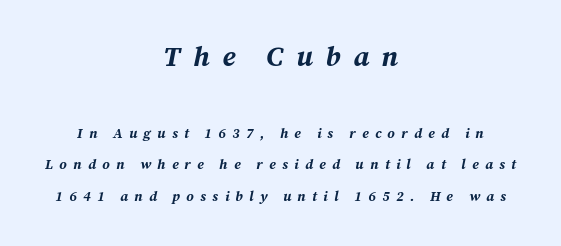
Does the leading feel generous? Absolutely, it's lavish. Do the characters align in a grid? No, the font is proportional. Spacing between characters has been opened up far beyond the box default. A bare baseline throughout the passage. Quick note: italic. The glyphs have the mass of a bold cut.
